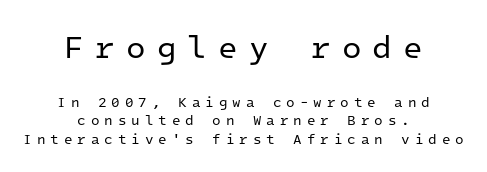
{"serif": "no", "italic": "no", "bold": "no", "weight": "regular", "width": "normal", "stroke_contrast": "low", "x_height": "medium", "monospaced": "yes", "underline": "no", "align": "center", "line_spacing": "normal", "line_spacing_ratio": 1.32, "letter_spacing": "wide", "letter_spacing_em": 0.35, "larger_block": "first", "size_ratio": 2.29, "glyph_px": 32}
